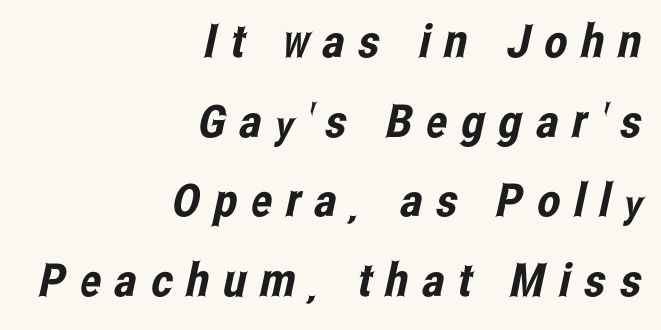
Q: Is the typeface a serif or a sans-serif typeface? A: Sans-serif.
Q: Is the text underlined? A: No.
Q: How is the paragraph aligned? A: Right-aligned.
Q: Is the spacing between letters normal or unusually wide? A: Unusually wide.
Q: Width (condensed, normal, or wide)? A: Condensed.
Q: Stroke contrast? A: Low.
Q: x-height? A: Medium.
Q: Monospaced? A: No.
